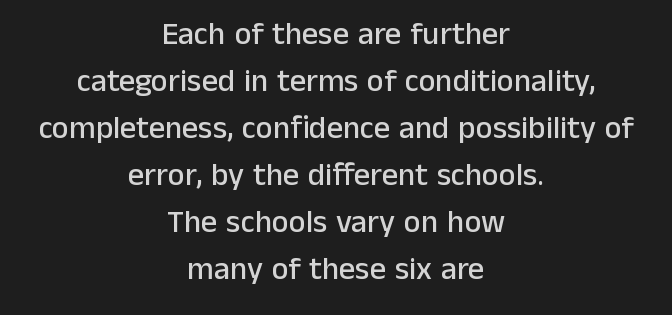
Horizontal bands of white between lines are of average thickness. Decoration check: the copy has no underline. Letterform terminals end flat and unadorned throughout the passage. The letters stand straight up with perfectly vertical stems. This sample has the flowing, uneven cadence of proportional lettering. Is the block centered? Yes — each line is placed symmetrically about the middle.
